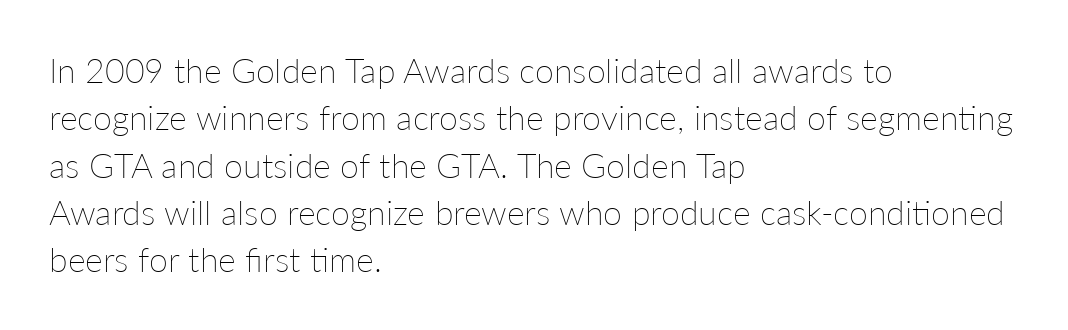
{"italic": "no", "bold": "no", "weight": "thin", "width": "normal", "stroke_contrast": "low", "x_height": "medium", "monospaced": "no", "underline": "no", "align": "left", "line_spacing": "normal", "line_spacing_ratio": 1.39, "letter_spacing": "normal", "letter_spacing_em": 0.0, "glyph_px": 34}
